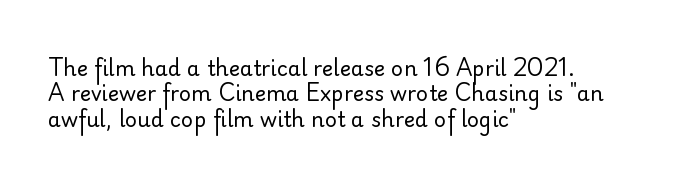
{"italic": "no", "bold": "no", "underline": "no", "align": "left", "line_spacing_ratio": 1.21, "letter_spacing": "normal", "letter_spacing_em": 0.0, "glyph_px": 21}
